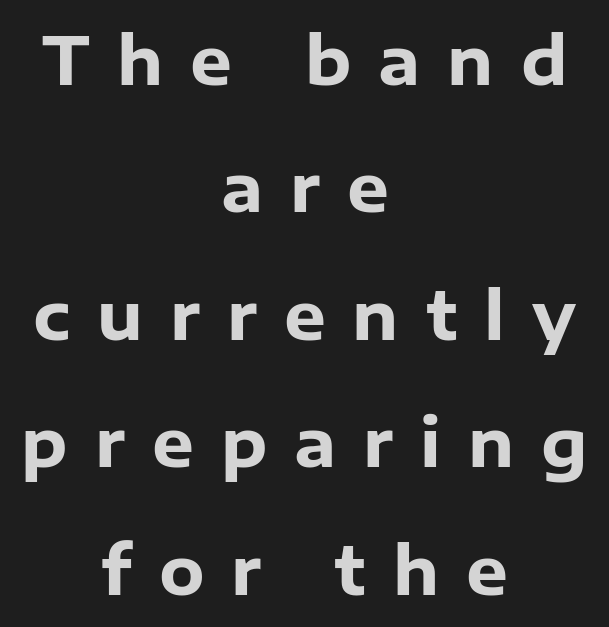
Nobody drew a line under any word here. Pretty heavy lettering here — definitely bold. Does the copy run flush right? No — it is centered line by line. Posture: straight, roman, zero tilt.
